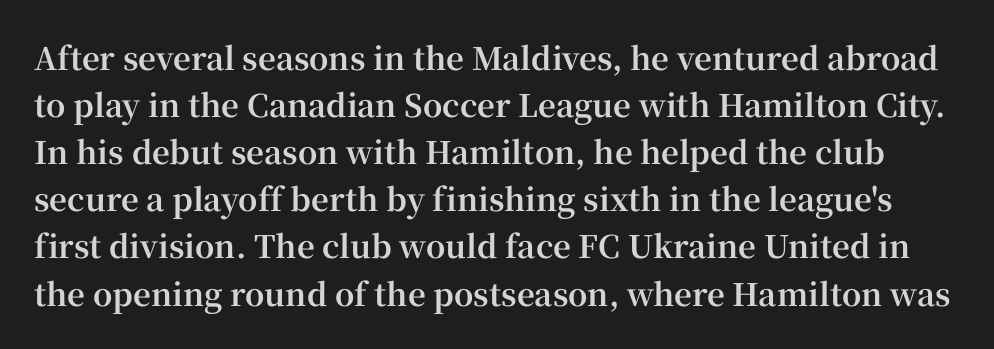
{"serif": "yes", "italic": "no", "bold": "yes", "weight": "bold", "width": "normal", "stroke_contrast": "high", "x_height": "medium", "monospaced": "no", "underline": "no", "line_spacing": "normal", "line_spacing_ratio": 1.52, "letter_spacing": "normal", "letter_spacing_em": 0.0, "glyph_px": 31}
